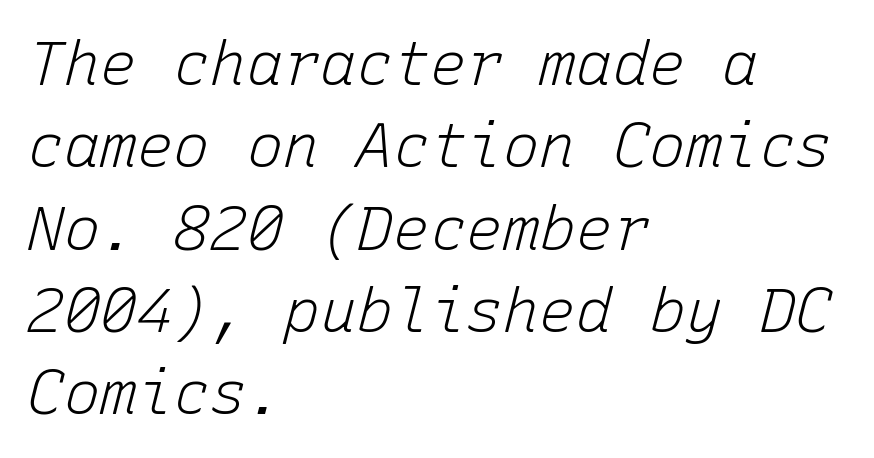
Q: Is the text bold? A: No.
Q: Is the text italic (slanted)? A: Yes, it leans right by about 15 degrees.
Q: Is the text underlined? A: No.
Q: How is the paragraph aligned? A: Left-aligned.
Q: Is the spacing between letters normal or unusually wide? A: Normal.
Q: Is the spacing between lines tight, normal or loose? A: Normal.
Q: Width (condensed, normal, or wide)? A: Normal.
Q: Stroke contrast? A: Low.
Q: x-height? A: Medium.
Q: Monospaced? A: Yes.
